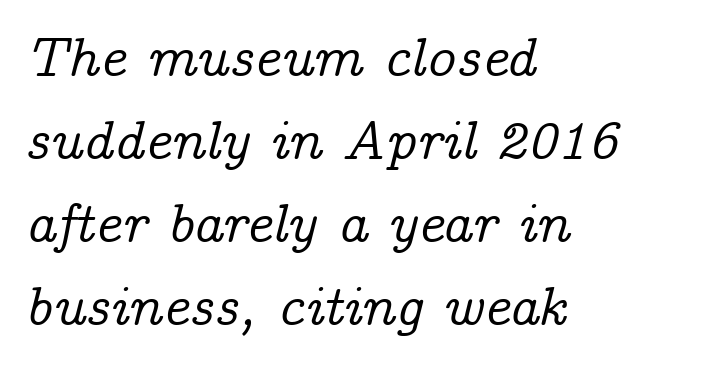
The image shows 56 px serif type, italic (leaning right); set left-aligned, normal line spacing (1.48x), normal letter spacing, not underlined; low stroke contrast and a medium x-height.
